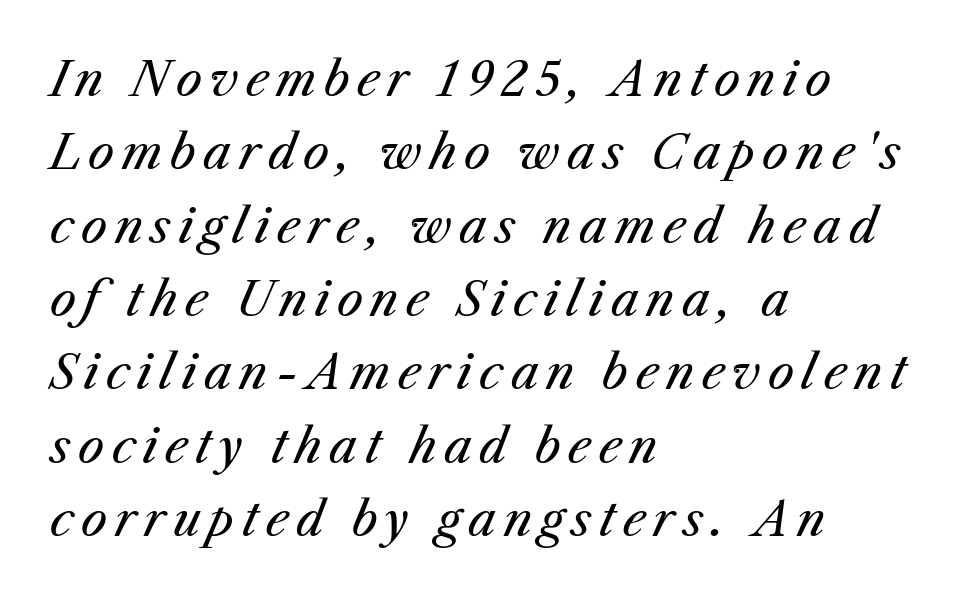
Q: Is the text bold? A: No.
Q: Is the text italic (slanted)? A: Yes, it leans right by about 23 degrees.
Q: Is the text underlined? A: No.
Q: How is the paragraph aligned? A: Left-aligned.
Q: Is the spacing between lines tight, normal or loose? A: Normal.
Q: Width (condensed, normal, or wide)? A: Normal.
Q: Stroke contrast? A: Medium.
Q: x-height? A: Medium.
Q: Monospaced? A: No.
